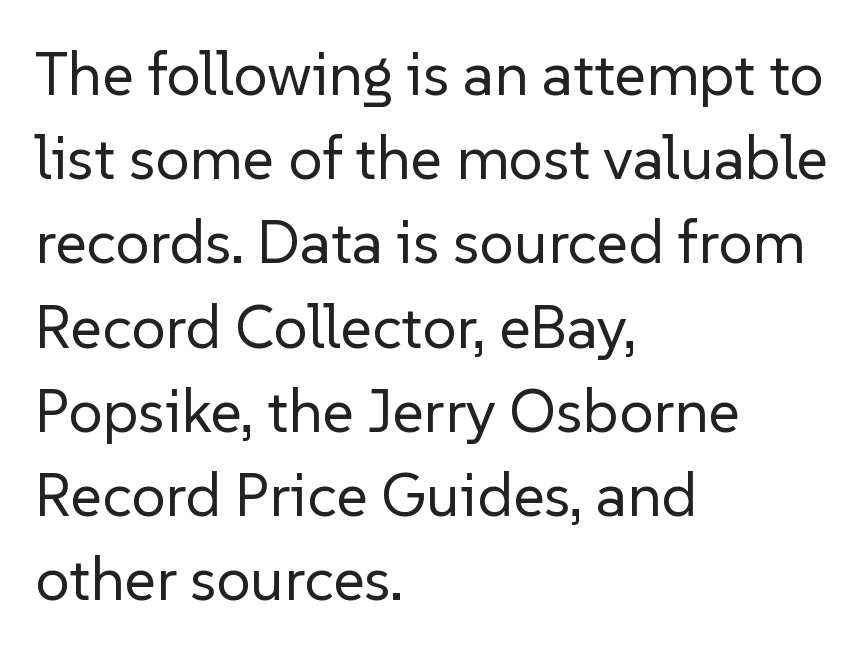
Posture: straight, roman, zero tilt. Is this a sans? Yes — the strokes have no serifs. The cut favours lightness, reaching ordinary text weight at its darkest. Underline: absent. Characters follow at the spacing the type designer built in. The line-height multiplier appears to be the usual default.
